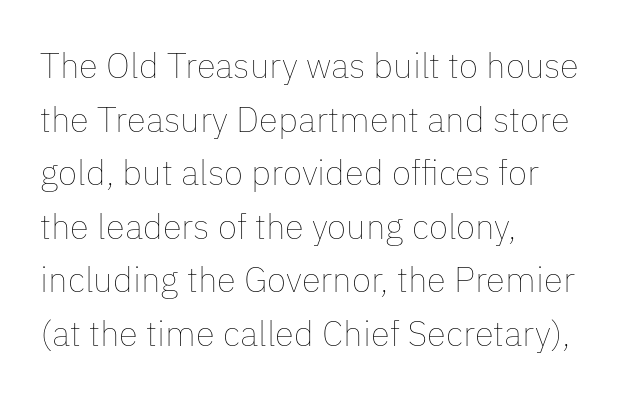
Q: Is the text bold? A: No.
Q: Is the text italic (slanted)? A: No, it is upright.
Q: Is the text underlined? A: No.
Q: How is the paragraph aligned? A: Left-aligned.
Q: Is the spacing between letters normal or unusually wide? A: Normal.
Q: Is the spacing between lines tight, normal or loose? A: Normal.
Q: Width (condensed, normal, or wide)? A: Normal.
Q: Stroke contrast? A: Low.
Q: x-height? A: Medium.
Q: Monospaced? A: No.
